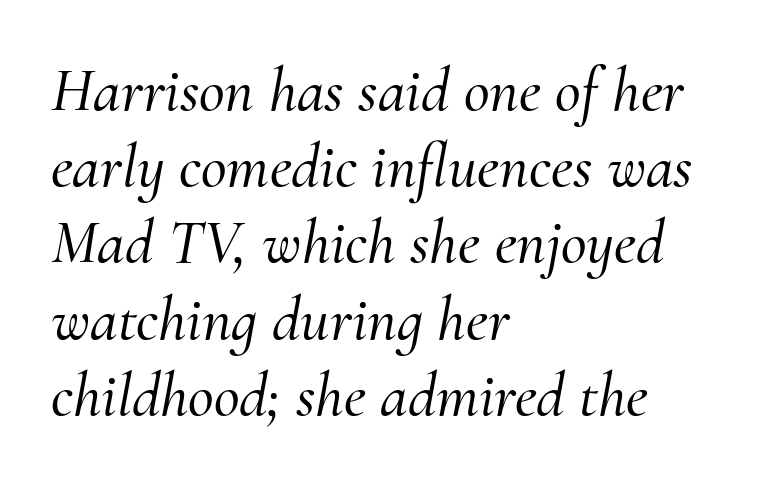
The text block is weighted toward the left margin, trailing off unevenly rightward. Check where the strokes stop: tiny serifs finish them off. Beneath every word, the page is bare. Is the type slanted? Yes — the strokes lean at a clear angle. Think of a printed novel: that variable character pitch is what you see here.
